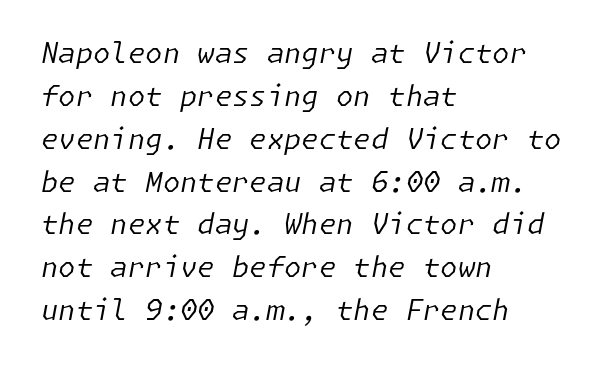
The vertical gap from one line to the next is medium. The paragraph has a hard left edge and a soft right edge. The gap between lines stays unmarked. The glyphs look as if they've been sheared to an angle. Ink coverage per letter is moderate at most.
